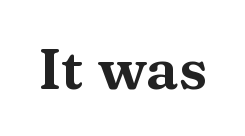
The image shows 58 px wide serif type, upright; set normal letter spacing, not underlined; medium stroke contrast and a medium x-height.
